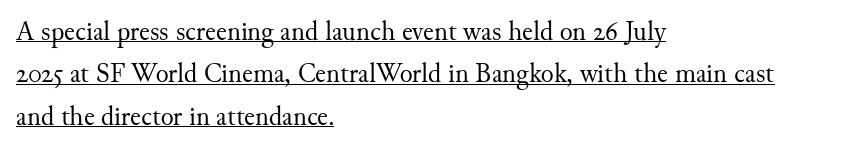
The image shows 27 px text type, upright; set left-aligned, normal line spacing (1.57x), normal letter spacing, underlined.
